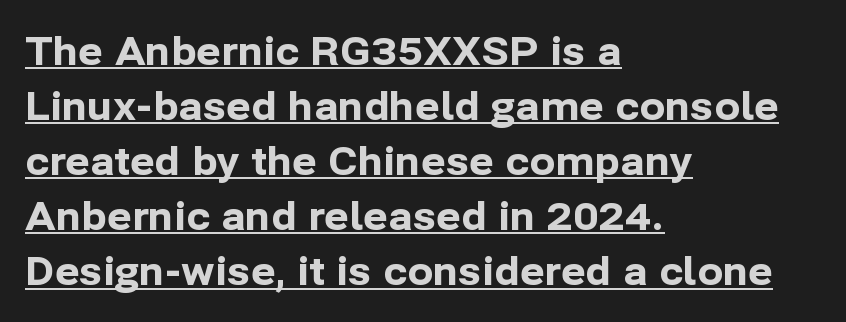
{"serif": "no", "italic": "no", "bold": "yes", "weight": "bold", "width": "normal", "stroke_contrast": "low", "x_height": "medium", "monospaced": "no", "underline": "yes", "align": "left", "line_spacing": "normal", "line_spacing_ratio": 1.45, "letter_spacing": "normal", "letter_spacing_em": 0.0, "glyph_px": 38}
